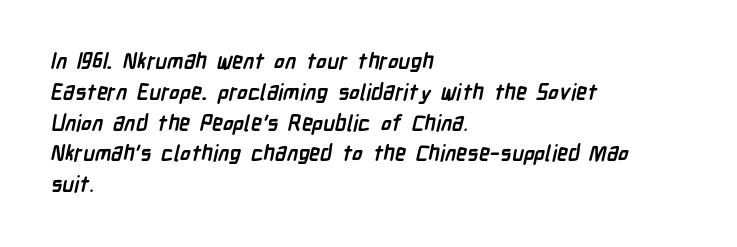
Q: Is the text bold? A: Yes.
Q: Is the text underlined? A: No.
Q: How is the paragraph aligned? A: Left-aligned.
Q: Is the spacing between letters normal or unusually wide? A: Normal.
Q: Is the spacing between lines tight, normal or loose? A: Normal.
